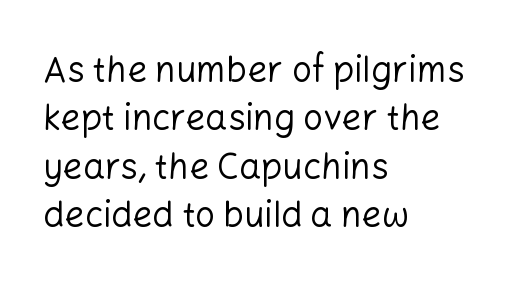
Q: Is the text bold? A: No.
Q: Is the text italic (slanted)? A: No, it is upright.
Q: Is the typeface a serif or a sans-serif typeface? A: Sans-serif.
Q: Is the text underlined? A: No.
Q: How is the paragraph aligned? A: Left-aligned.
Q: Is the spacing between letters normal or unusually wide? A: Normal.
Q: Is the spacing between lines tight, normal or loose? A: Normal.
Q: Width (condensed, normal, or wide)? A: Normal.
Q: Stroke contrast? A: Low.
Q: x-height? A: Medium.
Q: Monospaced? A: No.
